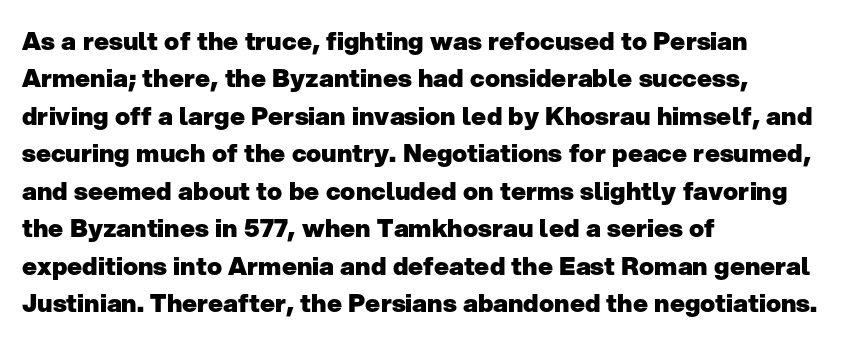
The image shows 25 px bold type, upright; set left-aligned, normal line spacing (1.5x), normal letter spacing, not underlined.
